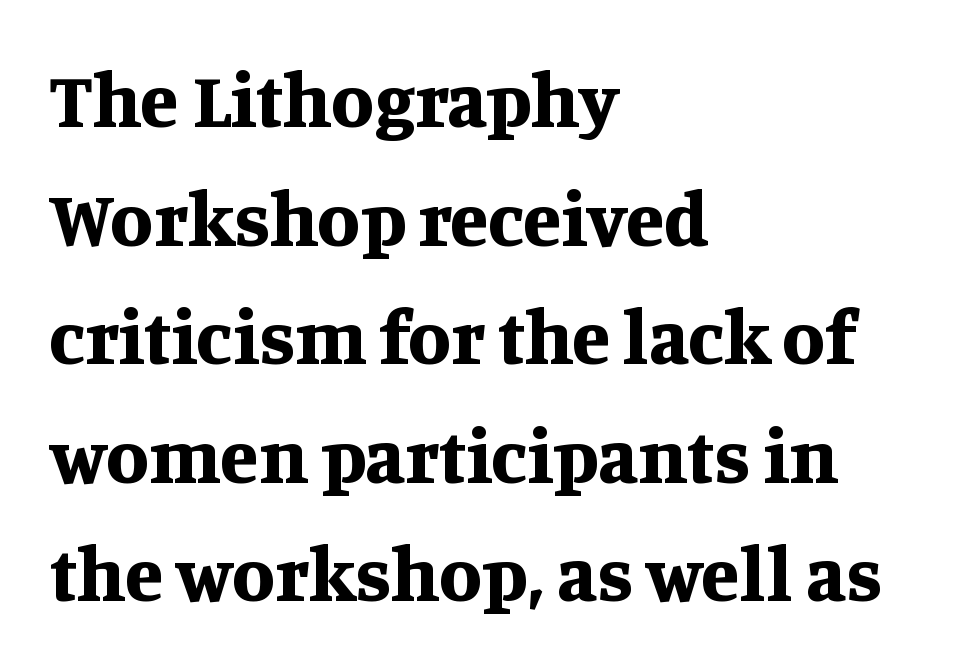
The image shows 78 px bold serif type, upright; set left-aligned, normal line spacing (1.52x), normal letter spacing, not underlined; medium stroke contrast and a large x-height.
